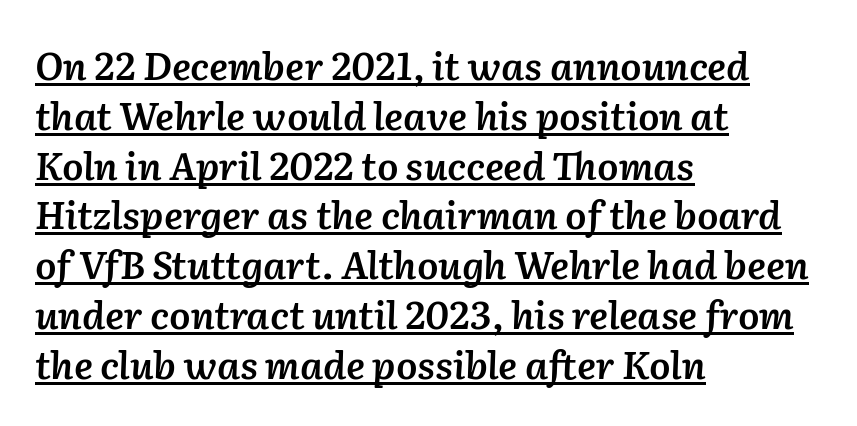
The letterforms sit shoulder to shoulder at normal distance. Notice how the stems are inclined rather than vertical — that's the hallmark of italics. The passage shown is semibold, sitting just below true bold. You could not count columns in this text — the font is proportionally spaced. Does a line run under the words? Yes, clearly.
